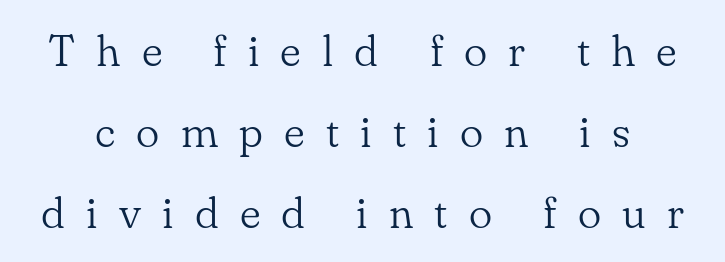
Q: Is the text bold? A: No.
Q: Is the text italic (slanted)? A: No, it is upright.
Q: Is the typeface a serif or a sans-serif typeface? A: Serif.
Q: Is the text underlined? A: No.
Q: Is the spacing between letters normal or unusually wide? A: Unusually wide.
Q: Width (condensed, normal, or wide)? A: Normal.
Q: Stroke contrast? A: Low.
Q: x-height? A: Small.
Q: Monospaced? A: No.
